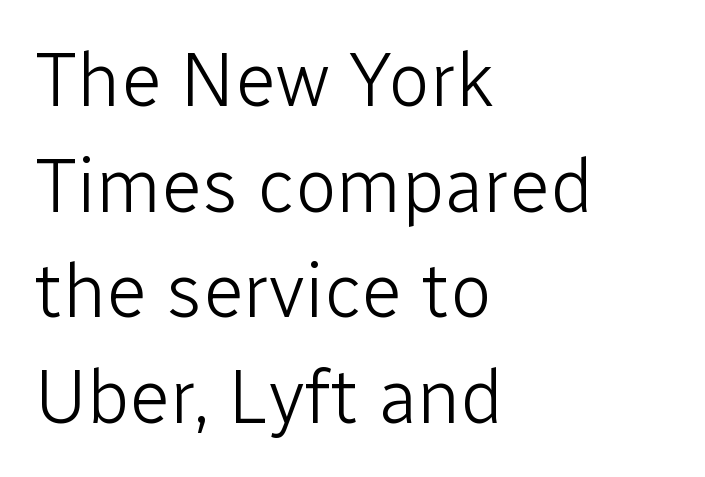
The image shows 76 px light sans-serif type, upright; set left-aligned, normal line spacing (1.39x), normal letter spacing, not underlined; low stroke contrast and a medium x-height.
